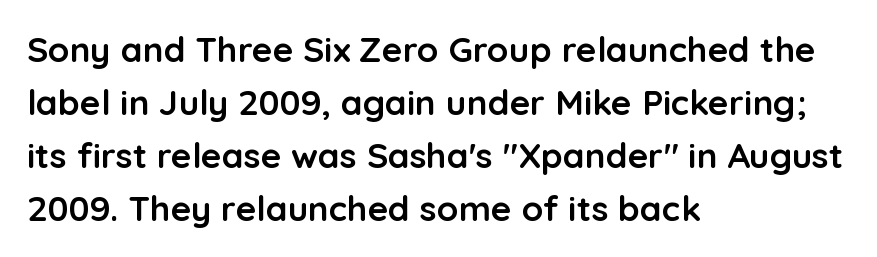
Standard letterfit; no display-style spreading of the glyphs. These lines stack with their left ends in a neat column. Rendered with straight, roman letterforms. Bare-footed words on every line.
